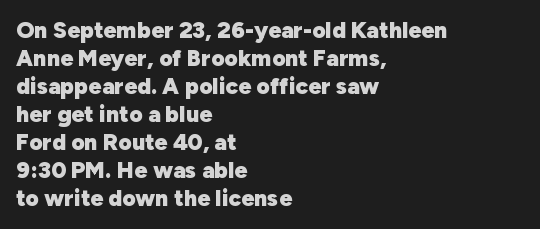
Q: Is the text bold? A: Yes.
Q: Is the text italic (slanted)? A: No, it is upright.
Q: Is the text underlined? A: No.
Q: How is the paragraph aligned? A: Left-aligned.
Q: Is the spacing between letters normal or unusually wide? A: Normal.
